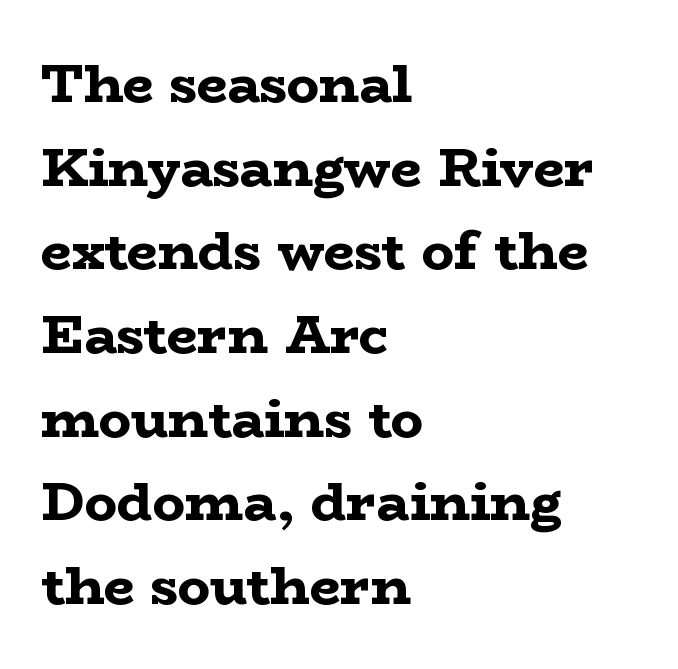
Think of a printed novel: that variable character pitch is what you see here. Every letter is thick-stroked: bold, no question. Typeset ragged right — the left edge is the straight one. Rule under the text: the space is simply empty. The characters display serif detailing at their extremities.
